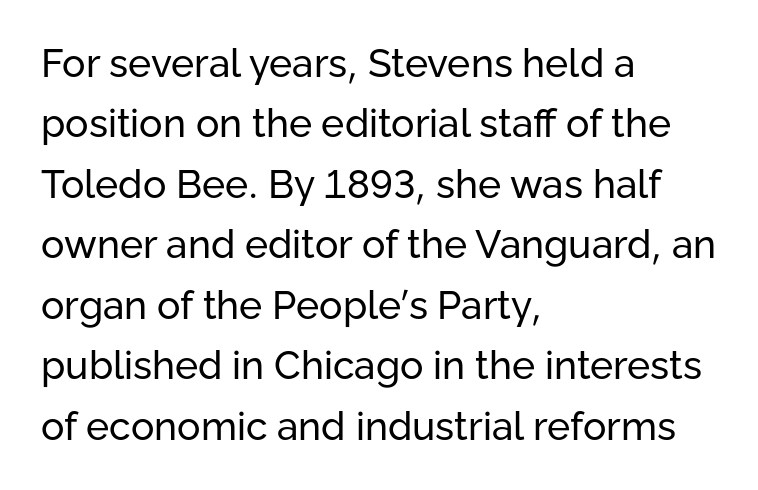
The image shows 39 px regular-weight sans-serif type, upright; set left-aligned, normal line spacing (1.55x), normal letter spacing, not underlined; low stroke contrast and a medium x-height.
